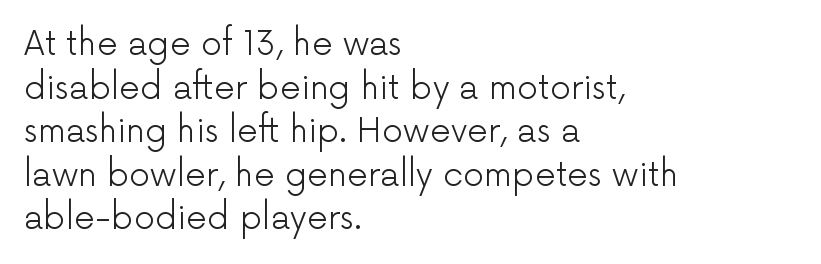
Beneath every word, the page is bare. Successive baselines arrive at the customary interval. Think of a printed novel: that variable character pitch is what you see here. Line beginnings align vertically; line endings do not. A sans-serif font was chosen for this passage. No italicization has been applied; the sample stays upright.
